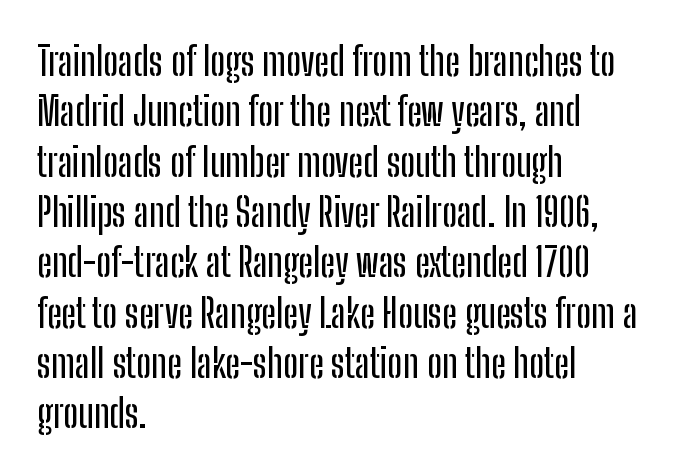
{"serif": "no", "italic": "no", "width": "condensed", "stroke_contrast": "low", "x_height": "medium", "monospaced": "no", "underline": "no", "align": "left", "line_spacing": "normal", "line_spacing_ratio": 1.29, "letter_spacing": "normal", "letter_spacing_em": 0.0, "glyph_px": 39}
